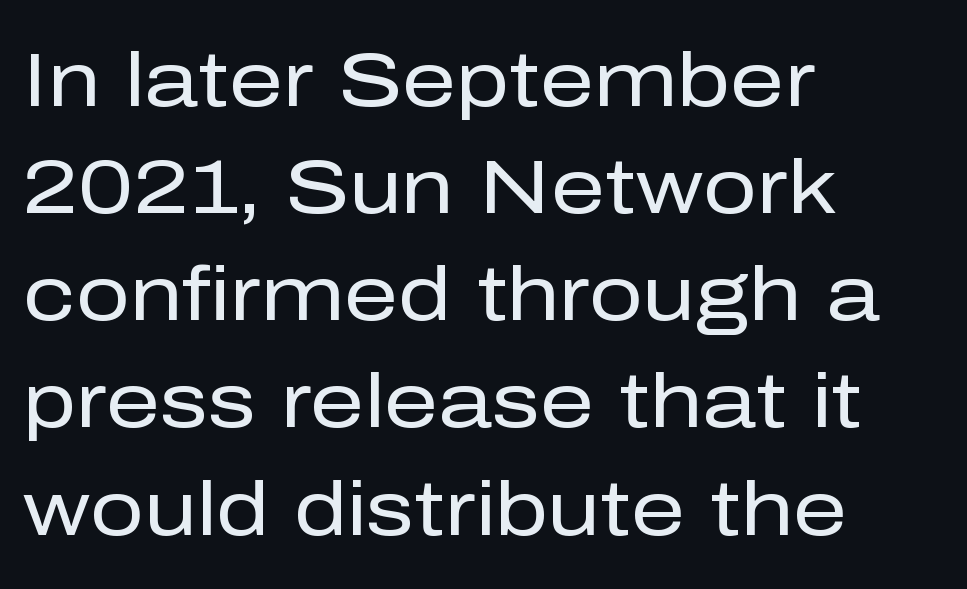
Q: Is the text bold? A: No.
Q: Is the text italic (slanted)? A: No, it is upright.
Q: Is the typeface a serif or a sans-serif typeface? A: Sans-serif.
Q: Is the text underlined? A: No.
Q: How is the paragraph aligned? A: Left-aligned.
Q: Is the spacing between letters normal or unusually wide? A: Normal.
Q: Is the spacing between lines tight, normal or loose? A: Normal.
Q: Width (condensed, normal, or wide)? A: Normal.
Q: Stroke contrast? A: Low.
Q: x-height? A: Medium.
Q: Monospaced? A: No.
